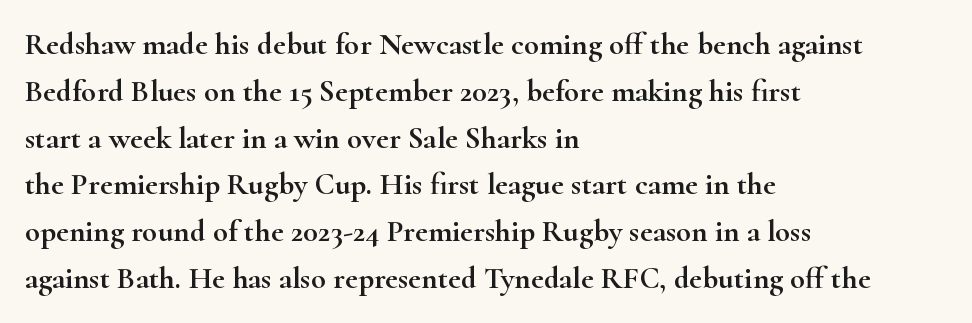
Are there feet on the stems? There are — it's a serif. Note the varied advance widths — an 'i' is clearly narrower than an 'm'. One-word summary of the alignment: left. Ordinary non-slanted type is in use. A normal amount of white space separates one row of letters from the next. Between one letter and the next there's only the usual sliver of space.
